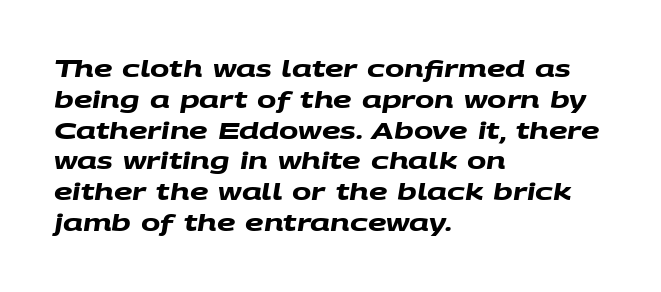
The image shows 23 px bold type; set left-aligned, normal line spacing (1.34x), normal letter spacing, not underlined.
